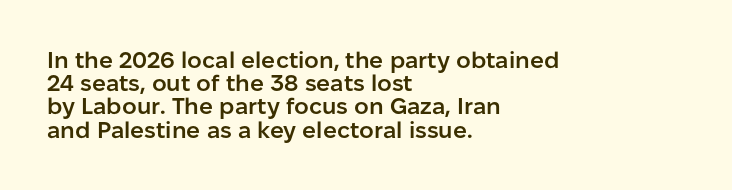
Every letter is mildly thick-stroked: semibold rather than bold. Standard letterfit; no display-style spreading of the glyphs. Line starts are locked; line ends wander. The letters stand upright; this is a roman face. Whoever set this chose condensed vertical rhythm over breathing room. This rendering features lettering with no underline.
